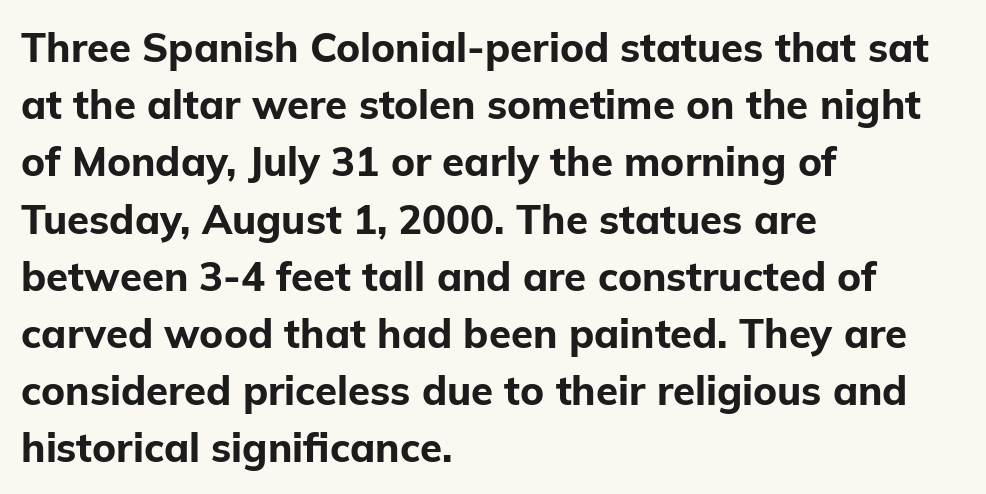
The image shows 40 px bold sans-serif type, upright; set left-aligned, normal line spacing (1.43x), normal letter spacing, not underlined; low stroke contrast and a medium x-height.
